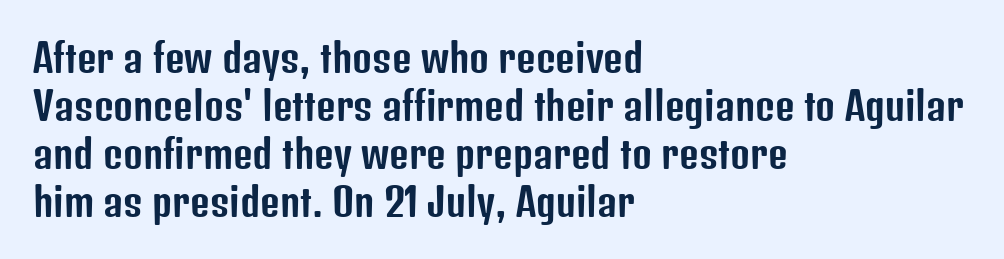
{"serif": "no", "italic": "no", "width": "condensed", "stroke_contrast": "low", "x_height": "medium", "monospaced": "no", "underline": "no", "align": "left", "line_spacing": "normal", "line_spacing_ratio": 1.26, "letter_spacing": "normal", "letter_spacing_em": 0.0, "glyph_px": 38}
